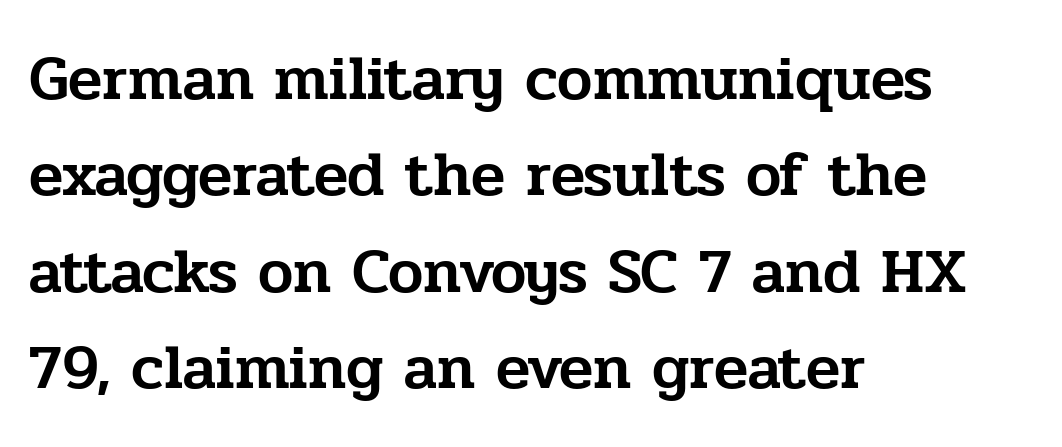
Is this a sans? No — the strokes have serifs. Vertically, the passage feels balanced, rows spaced as you'd expect. Looks like regular typesetting: each glyph gets only the width it needs. A clean baseline with only descenders dipping below it.
